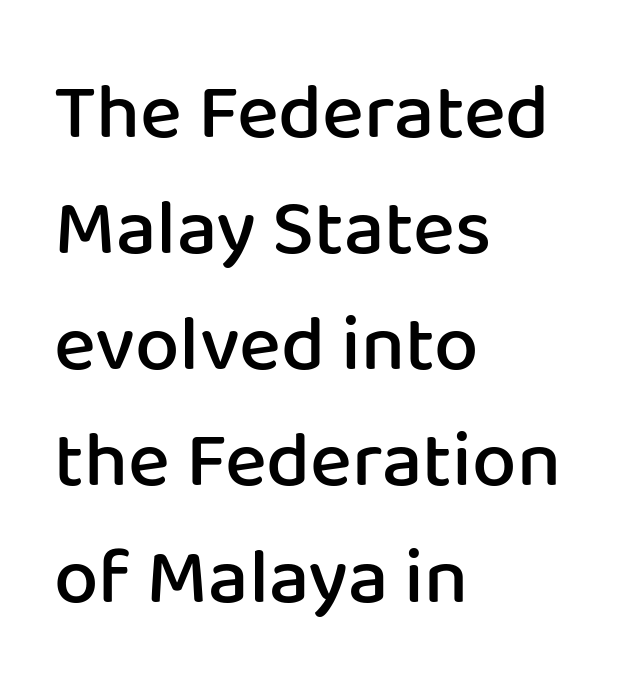
{"serif": "no", "italic": "no", "bold": "semi", "weight": "semibold", "width": "normal", "stroke_contrast": "low", "x_height": "medium", "monospaced": "no", "underline": "no", "align": "left", "line_spacing": "normal", "line_spacing_ratio": 1.47, "letter_spacing": "normal", "letter_spacing_em": 0.0, "glyph_px": 79}
